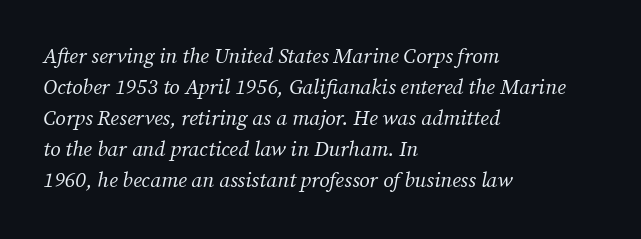
Anything drawn beneath the words? Only blank space. Leftover space on each line is placed entirely after the last word. These glyphs show unthickened strokes, regular width or finer. Quick note: interline space is typical. The horizontal fit of the characters is conventional and even. These lines were composed using italics.
